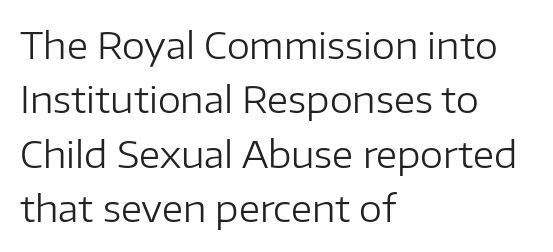
Is this a fixed-width face? No — the glyphs have proportional, varying widths. Bare-footed words on every line. Serifs: no, the terminals of the letterforms are clean. Default kerning and tracking; the words read as compact shapes. Notice how the stems are strictly vertical — no italics here.
